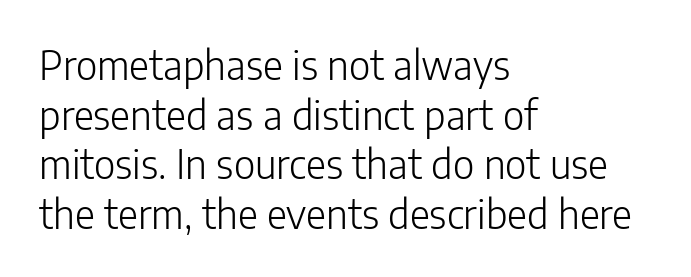
Q: Is the text bold? A: No.
Q: Is the text italic (slanted)? A: No, it is upright.
Q: Is the typeface a serif or a sans-serif typeface? A: Sans-serif.
Q: Is the text underlined? A: No.
Q: How is the paragraph aligned? A: Left-aligned.
Q: Is the spacing between letters normal or unusually wide? A: Normal.
Q: Is the spacing between lines tight, normal or loose? A: Normal.
Q: Width (condensed, normal, or wide)? A: Normal.
Q: Stroke contrast? A: Low.
Q: x-height? A: Medium.
Q: Monospaced? A: No.
